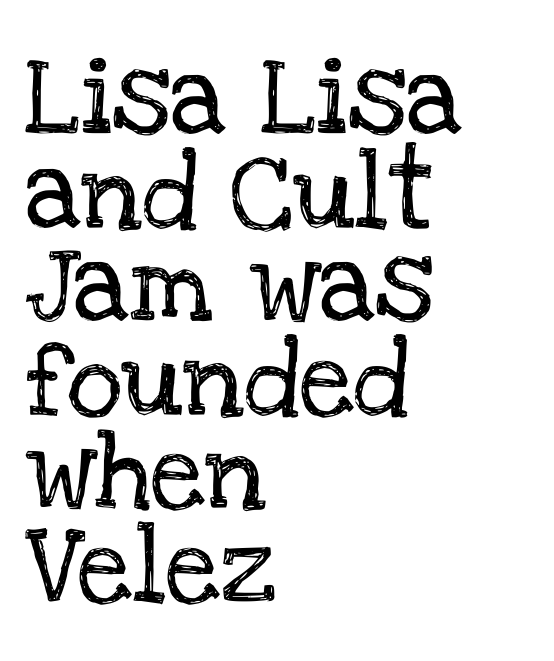
The image shows 78 px serif type, upright; set left-aligned, line spacing 1.2x, normal letter spacing, not underlined; low stroke contrast and a large x-height.
